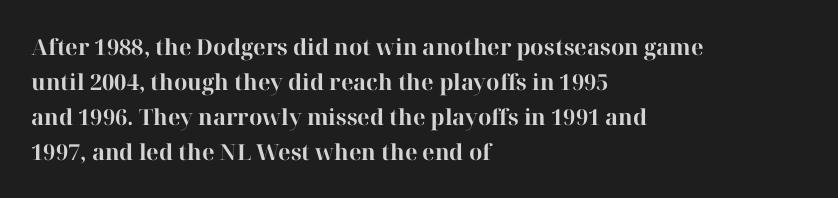
{"italic": "no", "bold": "yes", "underline": "no", "align": "left", "line_spacing": "normal", "line_spacing_ratio": 1.59, "letter_spacing": "normal", "letter_spacing_em": 0.0, "glyph_px": 22}
